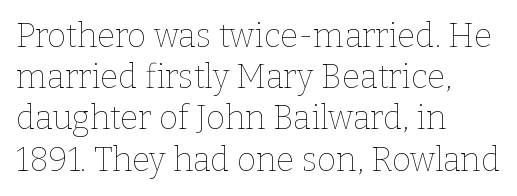
{"italic": "no", "bold": "no", "weight": "thin", "width": "normal", "stroke_contrast": "low", "x_height": "medium", "monospaced": "no", "underline": "no", "align": "left", "line_spacing": "normal", "line_spacing_ratio": 1.25, "letter_spacing": "normal", "letter_spacing_em": 0.0, "glyph_px": 33}
